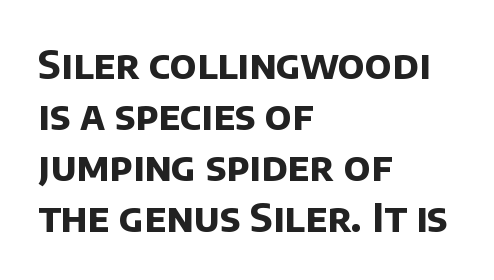
{"serif": "no", "bold": "yes", "weight": "bold", "width": "normal", "stroke_contrast": "low", "x_height": "large", "monospaced": "no", "underline": "no", "align": "left", "line_spacing": "normal", "line_spacing_ratio": 1.31, "letter_spacing": "normal", "letter_spacing_em": 0.0, "glyph_px": 39}
